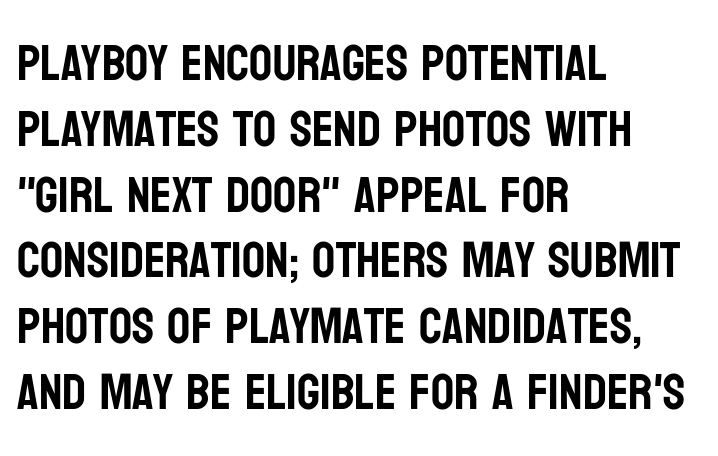
Each row of text sits above clean, open space. Each letter keeps its own natural width here, so spacing adapts to shape. The rendering uses a moderate line-height, typical for paragraphs. The letters carry no serifs — their stems end cleanly without finishing strokes. These lines stack with their left ends in a neat column. If you drew a line through each stem, it would be perfectly vertical.
